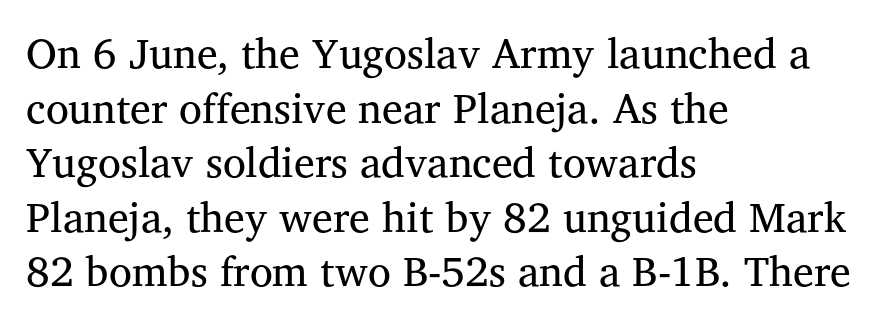
The face looks like a standard text weight, possibly lighter. A roman cut, with each character standing at attention. Does the leading feel generous? No, just average. Nothing unusual about the tracking: characters are spaced as the font intends. Stroke terminals: seriffed.
